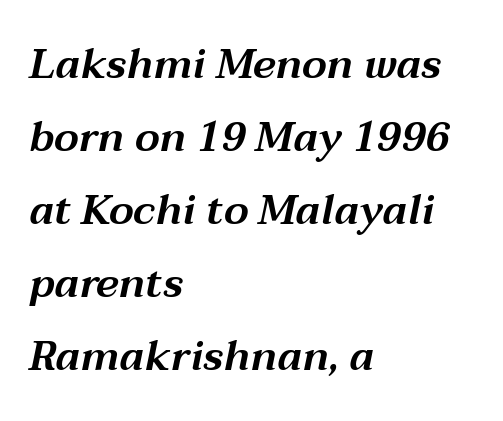
The image shows 41 px wide type, italic (leaning right); set left-aligned, line spacing 1.78x, normal letter spacing, not underlined; medium stroke contrast and a medium x-height.
